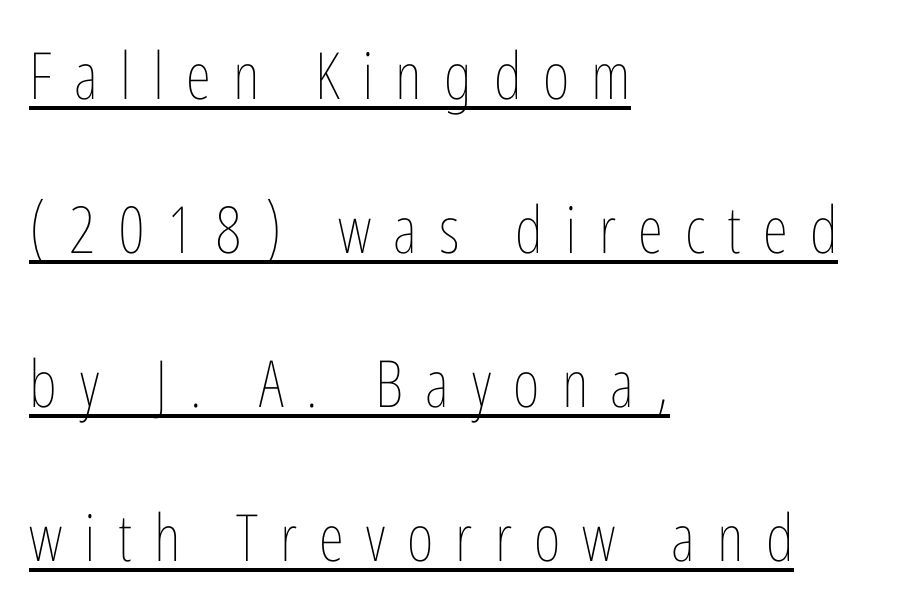
The image shows 65 px thin, condensed type, upright; set left-aligned, loose line spacing (2.37x), unusually wide letter spacing (+0.34 em), underlined; low stroke contrast and a medium x-height.
